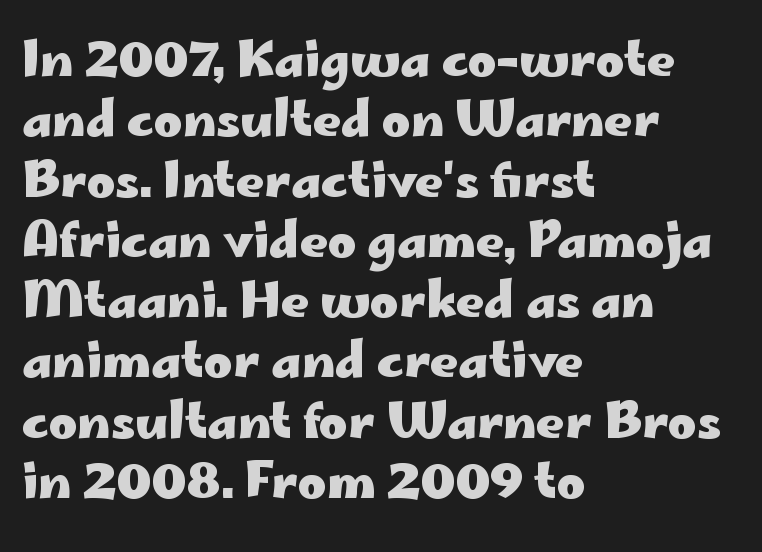
Q: Is the text bold? A: Yes.
Q: Is the text italic (slanted)? A: No, it is upright.
Q: Is the typeface a serif or a sans-serif typeface? A: Sans-serif.
Q: Is the text underlined? A: No.
Q: How is the paragraph aligned? A: Left-aligned.
Q: Is the spacing between letters normal or unusually wide? A: Normal.
Q: Width (condensed, normal, or wide)? A: Wide.
Q: Stroke contrast? A: Low.
Q: x-height? A: Small.
Q: Monospaced? A: No.
